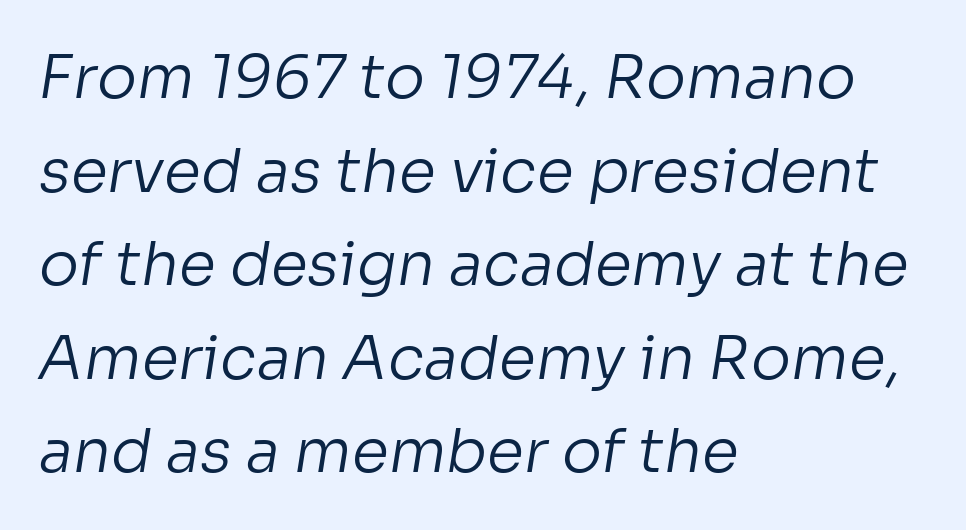
{"serif": "no", "bold": "no", "weight": "regular", "width": "normal", "stroke_contrast": "low", "x_height": "medium", "monospaced": "no", "underline": "no", "align": "left", "line_spacing": "normal", "line_spacing_ratio": 1.56, "letter_spacing": "normal", "letter_spacing_em": 0.0, "glyph_px": 60}
